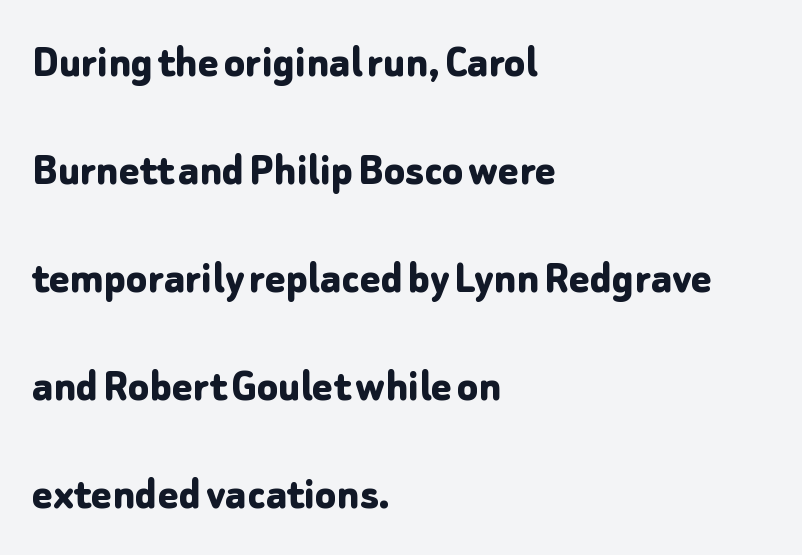
A typesetter would label this face a sans. Which margin do the lines hug? The left one — the right edge is uneven. The letters advance in unequal steps, a hallmark of proportional type. The face used here is rendered with its standard letterfit. This is the regular roman posture of the typeface. Letters rest on an invisible, unmarked baseline.
